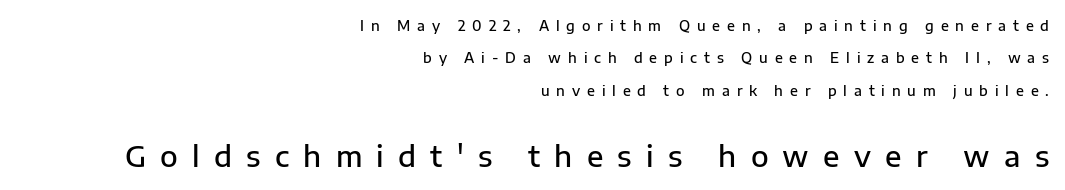
The typeface chosen for these lines omits serifs. The characters look somewhat weighty, a semibold short of true bold. Regarding leading, the lines here are spaced well apart. One-word summary of the alignment: right. The axis of the letterforms is exactly vertical. The face used here is proportionally spaced, like ordinary book or web type.
